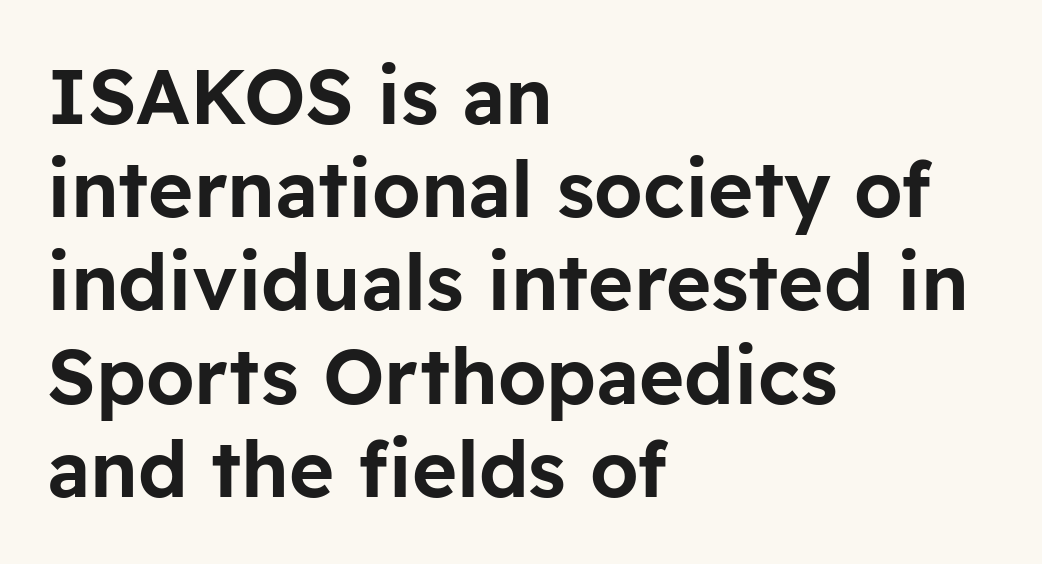
The paragraph shown leans on its left margin. The letters stand upright; this is a roman face. Each word holds together tightly as a unit, with standard inter-letter gaps. The zone under the glyphs is completely vacant. Stroke terminals: plain, sans-serif.
